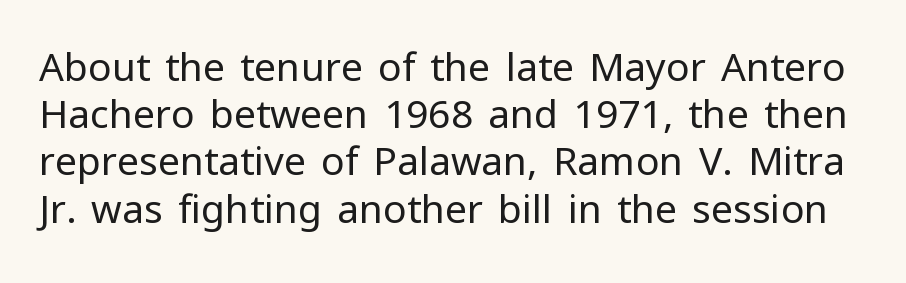
Q: Is the text bold? A: No.
Q: Is the text italic (slanted)? A: No, it is upright.
Q: Is the typeface a serif or a sans-serif typeface? A: Sans-serif.
Q: Is the text underlined? A: No.
Q: Is the spacing between letters normal or unusually wide? A: Normal.
Q: Width (condensed, normal, or wide)? A: Normal.
Q: Stroke contrast? A: Low.
Q: x-height? A: Medium.
Q: Monospaced? A: No.
